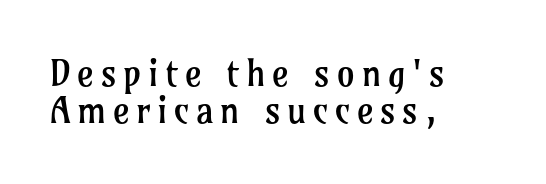
The image shows 36 px regular-weight serif type, upright; set left-aligned, tight line spacing (1.03x), not underlined; low stroke contrast and a medium x-height.
